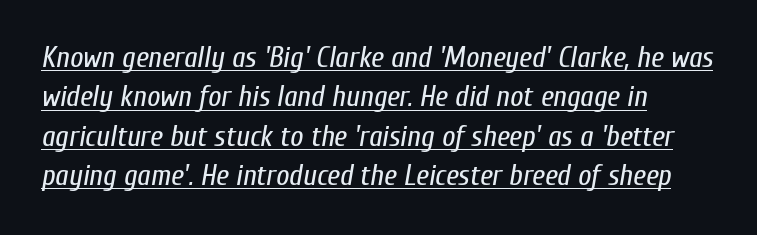
Observe the ordinary spacing: letters are neighbours, not strangers. Each line of the rendering has a horizontal stroke beneath the glyphs. Summary of weight: not heavy and not bold. A classic flush-left, rag-right setting is used for this passage. Vertical spacing — default. Character widths vary here, with narrow letters taking less room than wide ones.
